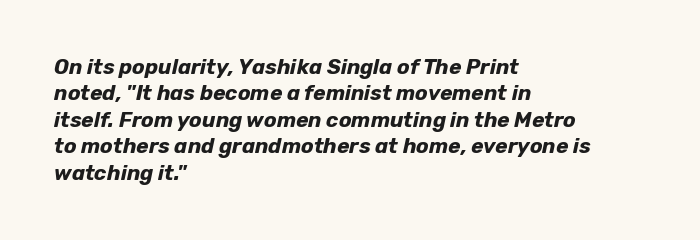
The image shows 21 px bold type, italic (leaning right); set left-aligned, normal line spacing (1.26x), normal letter spacing, not underlined.
